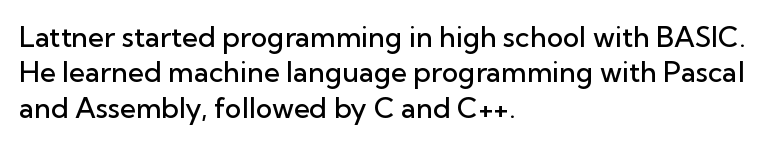
{"serif": "no", "italic": "no", "bold": "semi", "weight": "semibold", "width": "normal", "stroke_contrast": "low", "x_height": "medium", "monospaced": "no", "underline": "no", "align": "left", "line_spacing": "normal", "line_spacing_ratio": 1.26, "letter_spacing": "normal", "letter_spacing_em": 0.0, "glyph_px": 28}
